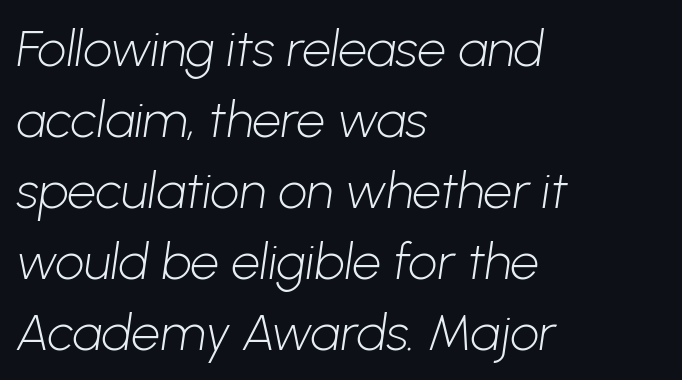
The image shows 51 px light sans-serif type; set left-aligned, normal line spacing (1.39x), normal letter spacing, not underlined; low stroke contrast and a medium x-height.
